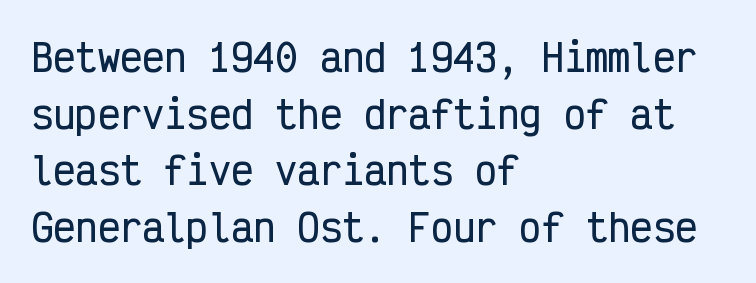
{"serif": "no", "italic": "no", "width": "condensed", "stroke_contrast": "low", "x_height": "medium", "monospaced": "yes", "underline": "no", "align": "left", "line_spacing": "normal", "line_spacing_ratio": 1.53, "letter_spacing": "normal", "letter_spacing_em": 0.0, "glyph_px": 37}
